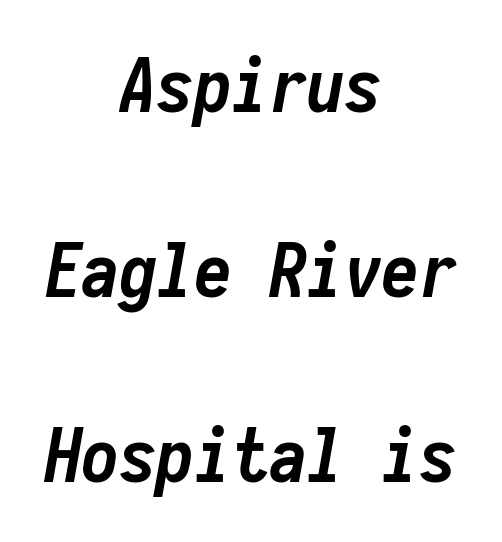
Q: Is the text bold? A: Yes.
Q: Is the text italic (slanted)? A: Yes, it leans right by about 10 degrees.
Q: Is the text underlined? A: No.
Q: How is the paragraph aligned? A: Centered.
Q: Is the spacing between letters normal or unusually wide? A: Normal.
Q: Is the spacing between lines tight, normal or loose? A: Loose.
Q: Width (condensed, normal, or wide)? A: Condensed.
Q: Stroke contrast? A: Low.
Q: x-height? A: Medium.
Q: Monospaced? A: Yes.
